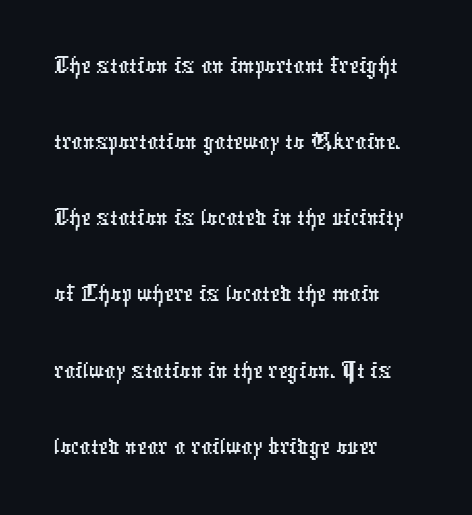
The tracking reads as untouched default to a designer's eye. This block has exactly the height ordinary leading produces. The typeface chosen for these lines omits serifs. Casual observation: everything's shoved over to the left. The rendering uses natural spacing where letterforms have individual widths. The passage shown is not underscored anywhere.
